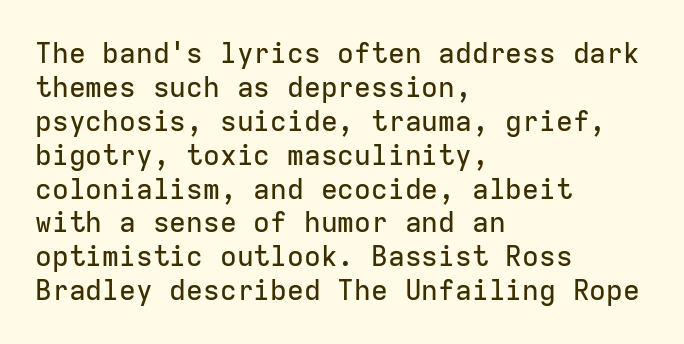
The image shows 28 px sans-serif type, upright, monospaced; set left-aligned, line spacing 1.21x, normal letter spacing, not underlined; low stroke contrast and a medium x-height.
